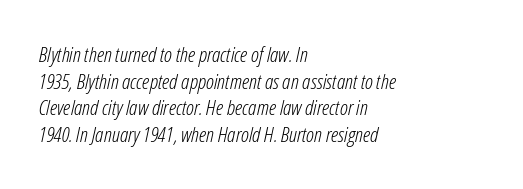
The passage is arranged the way most books set body copy — flush left. The glyphs are unaccompanied by any horizontal stroke below them. You can tell it's italic because the verticals aren't actually vertical. Honestly, the letter spacing is just normal — you wouldn't notice it.
